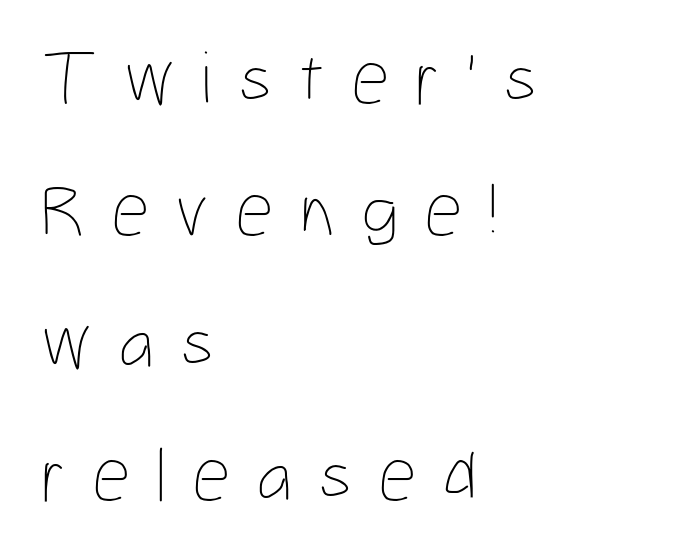
Is this a heavy cut? Hardly; it is regular or lighter. Visually the block forms a straight wall on the left and a jagged coastline on the right. These lines are rendered in a variable-pitch font. This sample uses expanded letter spacing, leaving extra air between glyphs.
